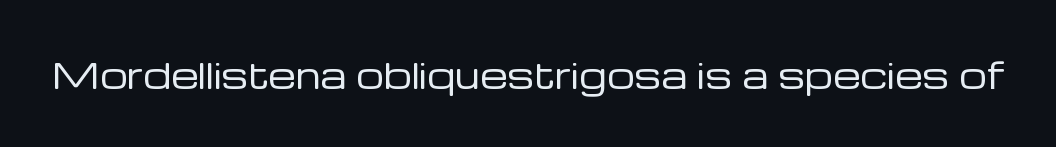
Default kerning and tracking; the words read as compact shapes. The typeface has the unassuming heft of standard copy or less. If you drew a line through each stem, it would be perfectly vertical. The rendering uses natural spacing where letterforms have individual widths.
